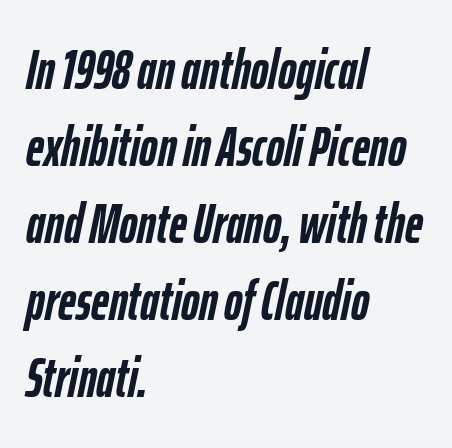
If you measured baseline to baseline, you'd find a middling distance. The face used here is rendered with its standard letterfit. The letters are slanted; this is an italic face. The paragraph has a hard left edge and a soft right edge.
